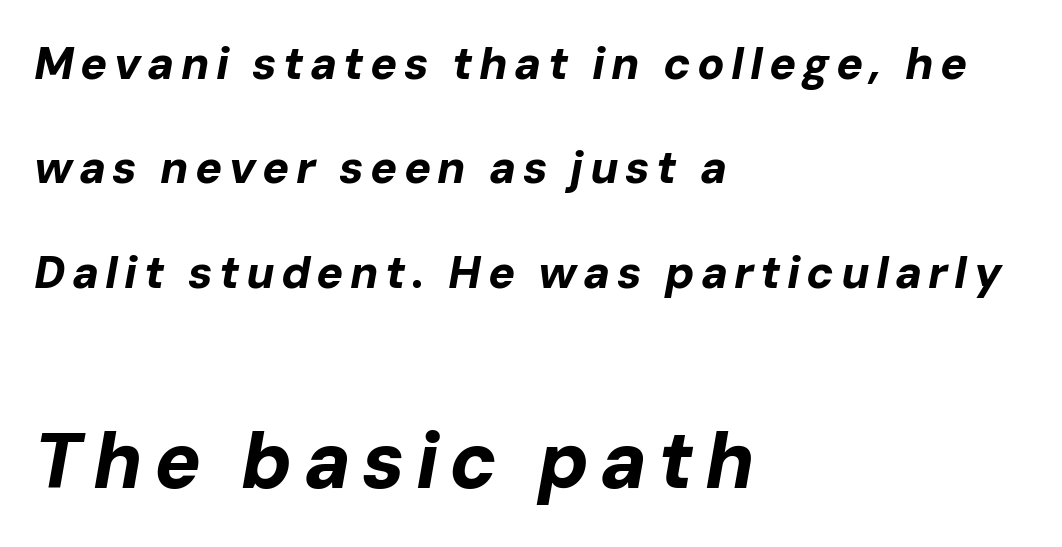
Heft: maximum for text — a bold. These lines are rendered in a variable-pitch font. The block of text is sparse from top to bottom, with ample space between rows. Tall strokes in this sample are angled rather than plumb. The letters in the lower block stand taller than those in the block above.
